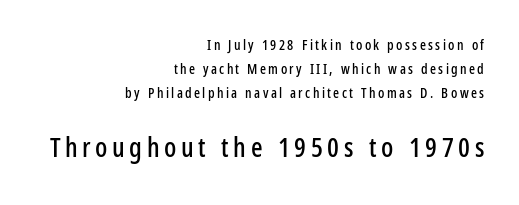
The image shows 27 px text type, upright; set right-aligned, normal line spacing (1.7x), not underlined; the second (bottom) block is 1.93x larger.
